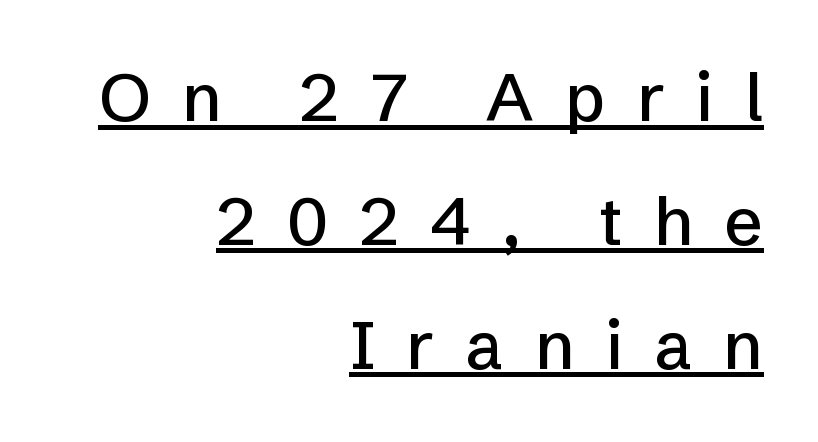
Q: Is the text italic (slanted)? A: No, it is upright.
Q: Is the typeface a serif or a sans-serif typeface? A: Sans-serif.
Q: Is the text underlined? A: Yes.
Q: How is the paragraph aligned? A: Right-aligned.
Q: Is the spacing between letters normal or unusually wide? A: Unusually wide.
Q: Width (condensed, normal, or wide)? A: Normal.
Q: Stroke contrast? A: Low.
Q: x-height? A: Medium.
Q: Monospaced? A: No.
